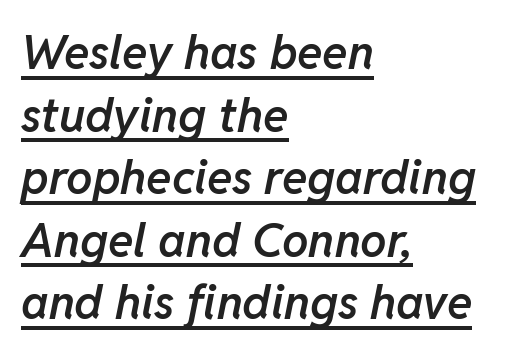
Q: Is the text bold? A: Semi-bold.
Q: Is the text italic (slanted)? A: Yes, it leans right by about 11 degrees.
Q: Is the text underlined? A: Yes.
Q: How is the paragraph aligned? A: Left-aligned.
Q: Is the spacing between letters normal or unusually wide? A: Normal.
Q: Is the spacing between lines tight, normal or loose? A: Normal.
Q: Width (condensed, normal, or wide)? A: Normal.
Q: Stroke contrast? A: Low.
Q: x-height? A: Medium.
Q: Monospaced? A: No.
